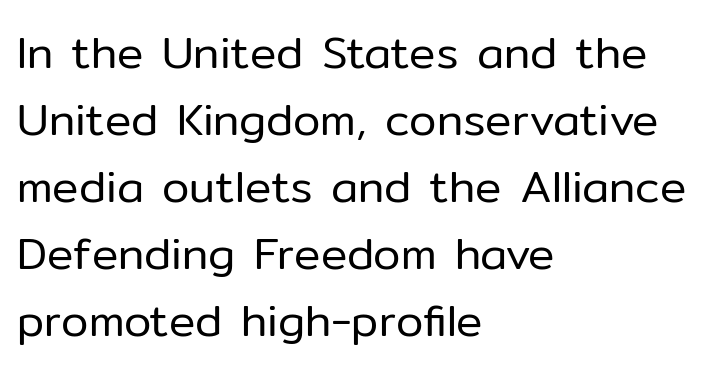
Successive baselines arrive at the customary interval. Nothing heavy about these letters — not bold at all. The rag falls on the right side of this text block. Are there feet on the stems? There aren't — it's a sans. This sample has the flowing, uneven cadence of proportional lettering.
